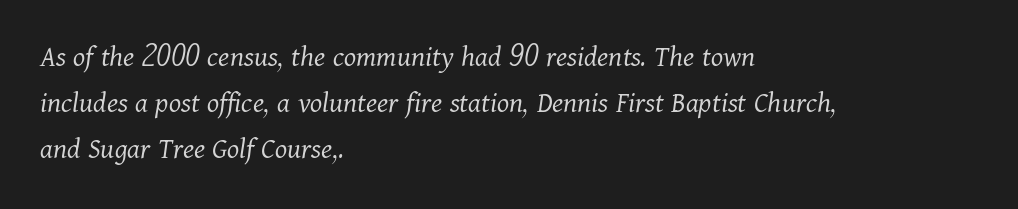
Q: Is the text bold? A: No.
Q: Is the text italic (slanted)? A: Yes, it leans right by about 11 degrees.
Q: Is the typeface a serif or a sans-serif typeface? A: Serif.
Q: Is the text underlined? A: No.
Q: How is the paragraph aligned? A: Left-aligned.
Q: Is the spacing between letters normal or unusually wide? A: Normal.
Q: Is the spacing between lines tight, normal or loose? A: Normal.
Q: Width (condensed, normal, or wide)? A: Normal.
Q: Stroke contrast? A: Medium.
Q: x-height? A: Medium.
Q: Monospaced? A: No.
